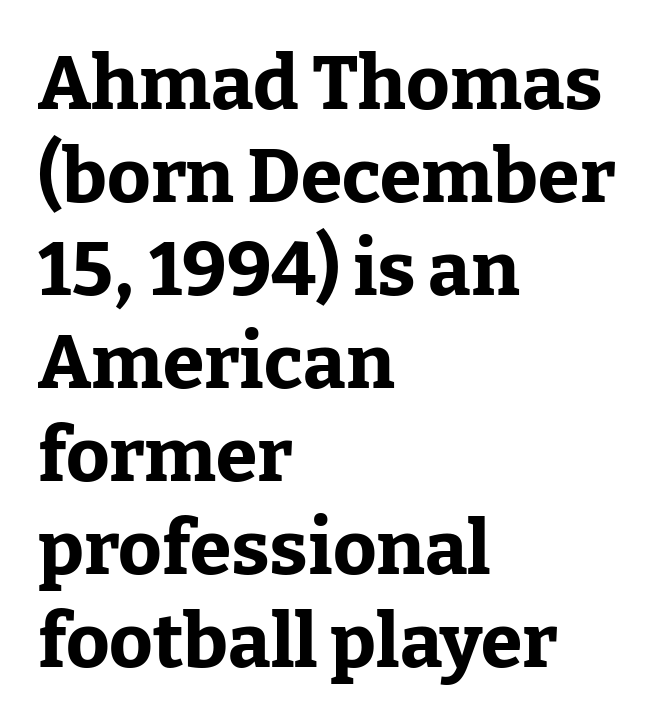
Q: Is the text bold? A: Yes.
Q: Is the text italic (slanted)? A: No, it is upright.
Q: Is the typeface a serif or a sans-serif typeface? A: Serif.
Q: Is the text underlined? A: No.
Q: How is the paragraph aligned? A: Left-aligned.
Q: Is the spacing between letters normal or unusually wide? A: Normal.
Q: Width (condensed, normal, or wide)? A: Normal.
Q: Stroke contrast? A: Low.
Q: x-height? A: Medium.
Q: Monospaced? A: No.
